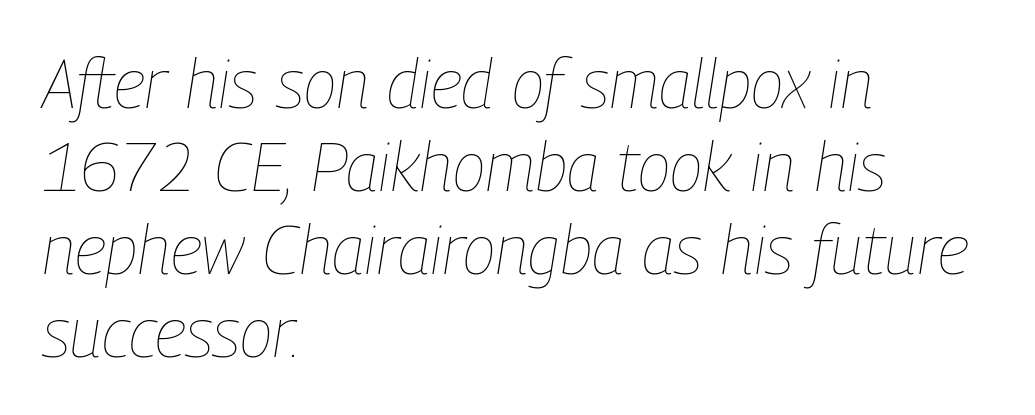
The gap between lines stays unmarked. Is the block centered? No — it sits flush against the left margin. Caption: standard tracking, unaltered. Each letter keeps its own natural width here, so spacing adapts to shape.
